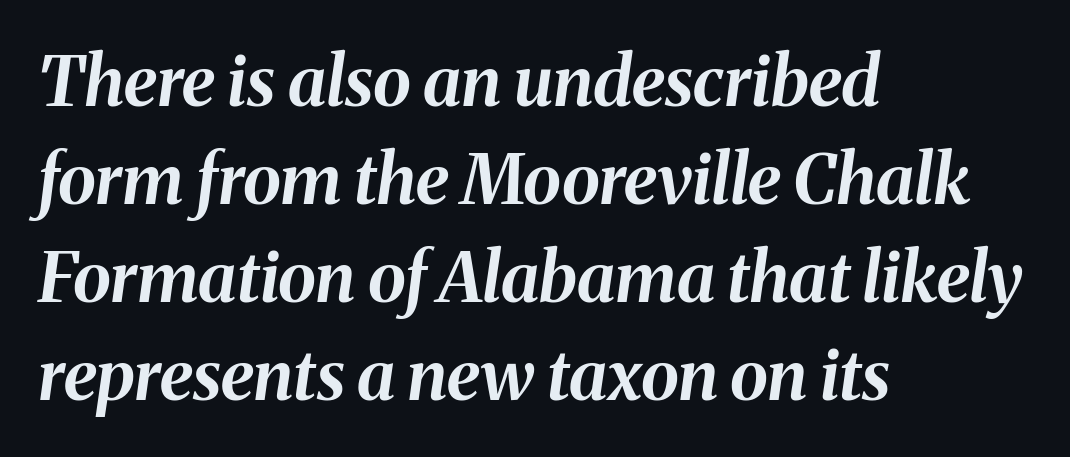
The image shows 69 px bold type, italic (leaning right); set left-aligned, normal line spacing (1.42x), normal letter spacing, not underlined; medium stroke contrast and a medium x-height.
